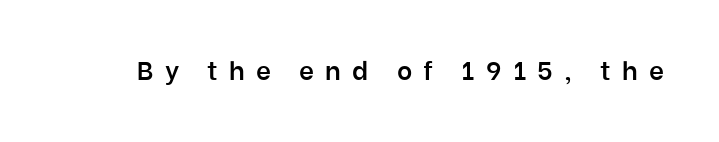
Short note: letters widely spaced. Just letters on the line, the space beneath them empty. Is there any slant? The stems are plumb. Slightly chunky letters — semibold, I'd say, not full bold.
